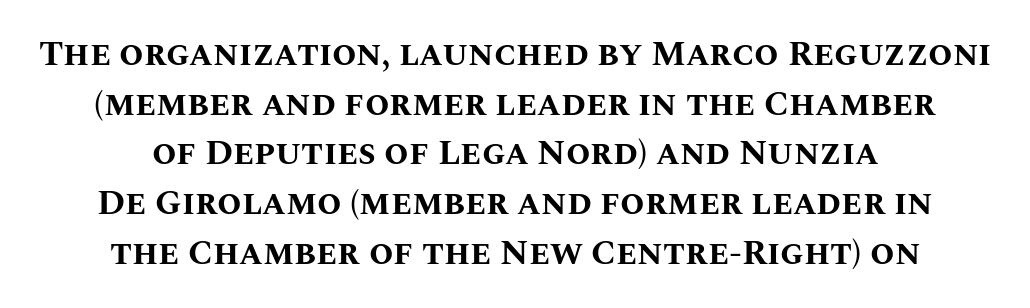
{"italic": "no", "bold": "yes", "weight": "bold", "width": "normal", "stroke_contrast": "medium", "x_height": "large", "monospaced": "no", "underline": "no", "align": "center", "line_spacing": "normal", "line_spacing_ratio": 1.42, "letter_spacing": "normal", "letter_spacing_em": 0.0, "glyph_px": 35}
